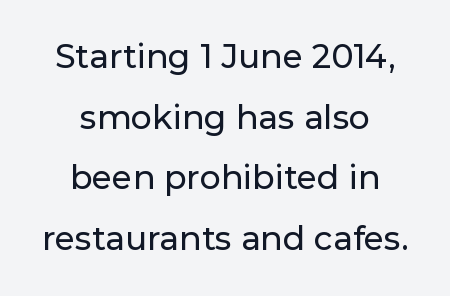
The image shows 33 px sans-serif type, upright; set centered, line spacing 1.84x, normal letter spacing, not underlined; low stroke contrast and a medium x-height.
